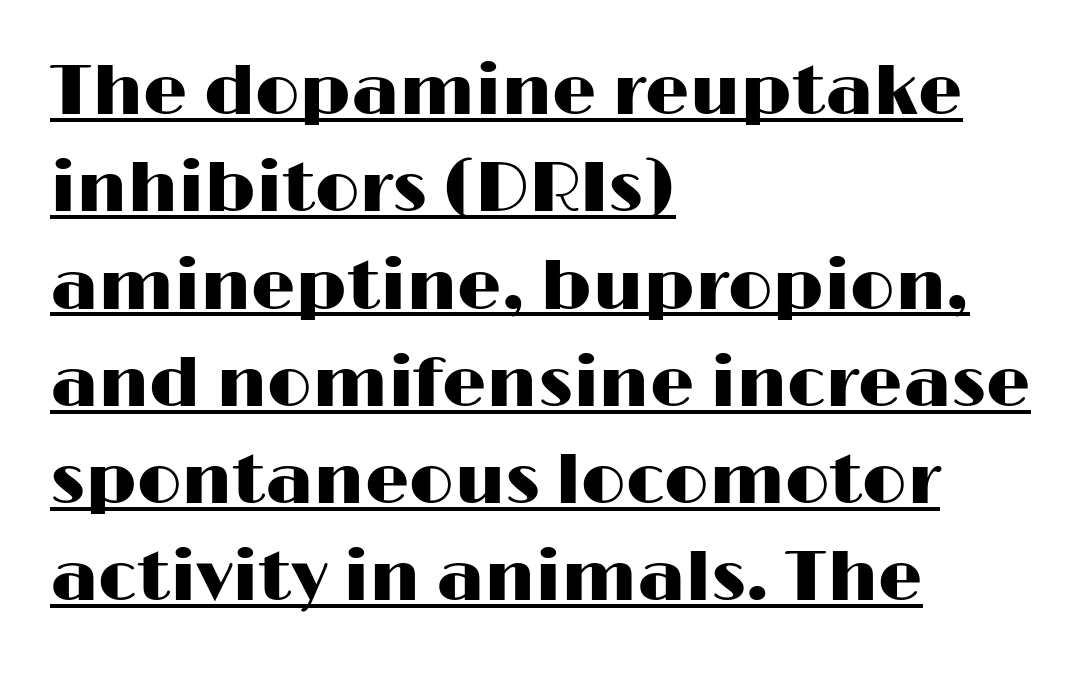
Does the copy run flush right? No — it runs flush left. Looks like someone drew a line under every word here. Does extra space separate the letters? No, they use regular spacing. No italicization has been applied; the sample stays upright.
